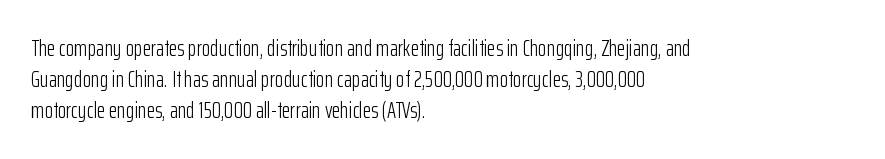
Summary of vertical rhythm: regular, with standard interline spacing. Short note: letters normally spaced. The font's upright variant was chosen for this text. Casual observation: everything's shoved over to the left.
